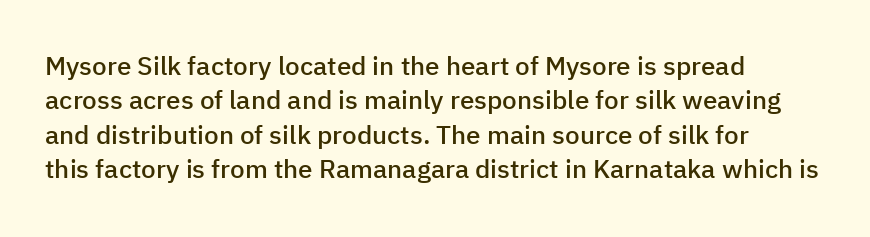
{"italic": "no", "bold": "semi", "underline": "no", "align": "left", "line_spacing": "normal", "line_spacing_ratio": 1.32, "letter_spacing": "normal", "letter_spacing_em": 0.0, "glyph_px": 26}
